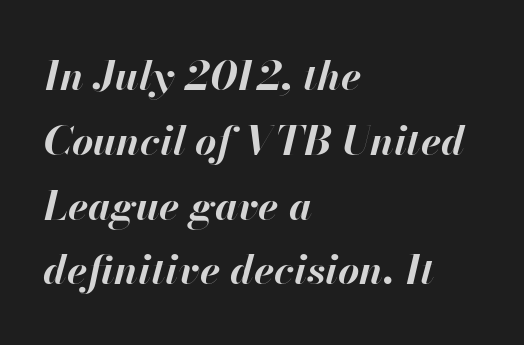
Q: Is the text bold? A: Yes.
Q: Is the text italic (slanted)? A: Yes, it leans right by about 13 degrees.
Q: Is the text underlined? A: No.
Q: How is the paragraph aligned? A: Left-aligned.
Q: Is the spacing between letters normal or unusually wide? A: Normal.
Q: Is the spacing between lines tight, normal or loose? A: Normal.
Q: Width (condensed, normal, or wide)? A: Normal.
Q: Stroke contrast? A: High.
Q: x-height? A: Small.
Q: Monospaced? A: No.
